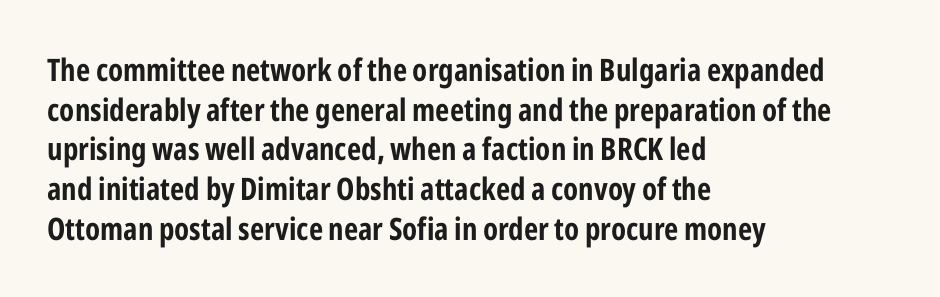
Decoration check: the copy has no underline. The line-height multiplier appears to be the usual default. Nobody touched the tracking dial on this one. Is this a fixed-width face? No — the glyphs have proportional, varying widths.
